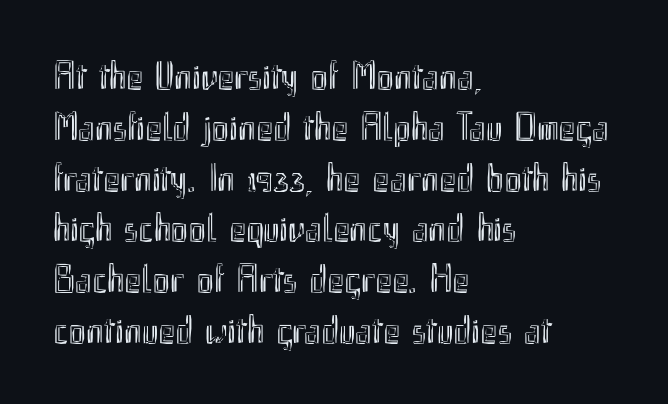
The passage shown is typed in a proportional face where columns would drift. Glance below the letters and you will spot only blank space. Caption: standard tracking, unaltered. The letters stand straight up with perfectly vertical stems. Notice how descenders clear the ascenders below comfortably — that's standard leading.
